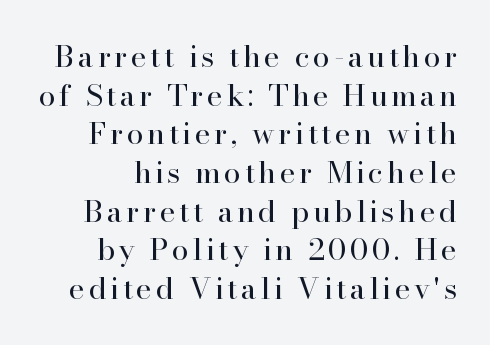
Q: Is the text bold? A: No.
Q: Is the text italic (slanted)? A: No, it is upright.
Q: Is the typeface a serif or a sans-serif typeface? A: Serif.
Q: Is the text underlined? A: No.
Q: How is the paragraph aligned? A: Right-aligned.
Q: Is the spacing between lines tight, normal or loose? A: Normal.
Q: Width (condensed, normal, or wide)? A: Normal.
Q: Stroke contrast? A: High.
Q: x-height? A: Small.
Q: Monospaced? A: No.
